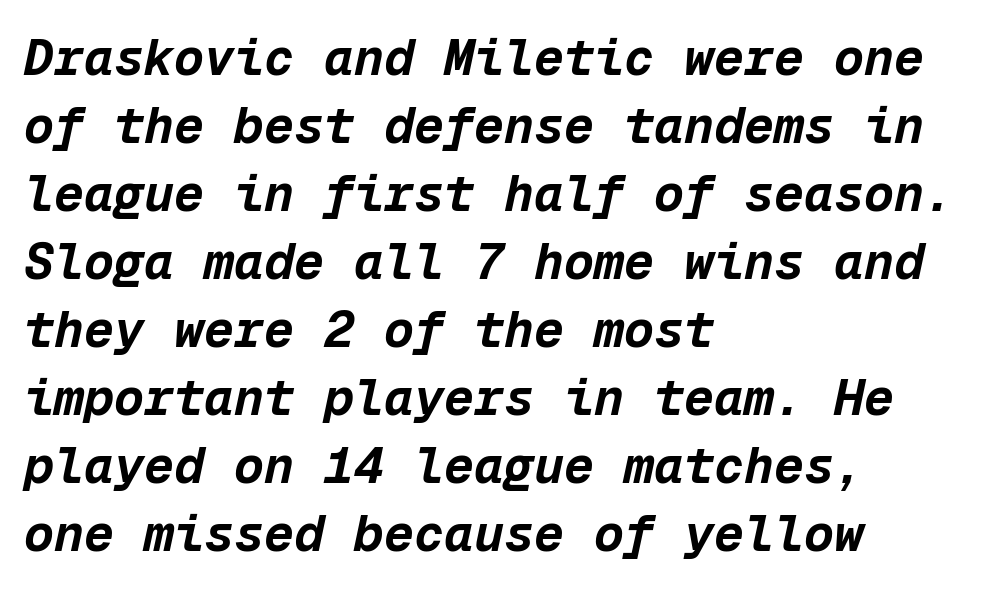
Q: Is the text bold? A: Yes.
Q: Is the text italic (slanted)? A: Yes, it leans right by about 12 degrees.
Q: Is the text underlined? A: No.
Q: How is the paragraph aligned? A: Left-aligned.
Q: Is the spacing between letters normal or unusually wide? A: Normal.
Q: Is the spacing between lines tight, normal or loose? A: Normal.
Q: Width (condensed, normal, or wide)? A: Normal.
Q: Stroke contrast? A: Low.
Q: x-height? A: Medium.
Q: Monospaced? A: Yes.
